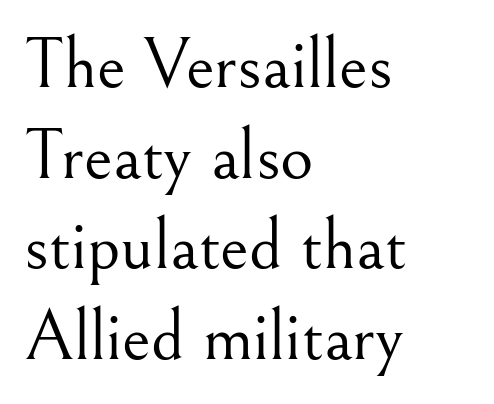
{"serif": "yes", "italic": "no", "bold": "no", "weight": "light", "width": "normal", "stroke_contrast": "medium", "x_height": "small", "monospaced": "no", "underline": "no", "align": "left", "line_spacing": "normal", "line_spacing_ratio": 1.26, "letter_spacing": "normal", "letter_spacing_em": 0.0, "glyph_px": 72}
